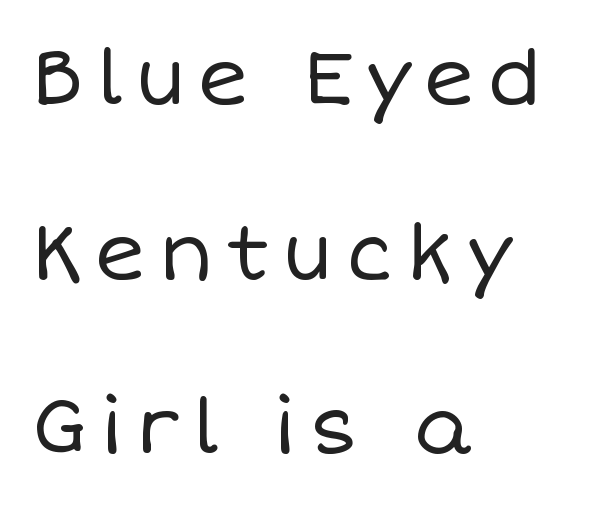
{"italic": "no", "bold": "no", "weight": "regular", "width": "normal", "stroke_contrast": "low", "x_height": "large", "monospaced": "no", "underline": "no", "align": "left", "line_spacing": "loose", "line_spacing_ratio": 2.24, "glyph_px": 78}
